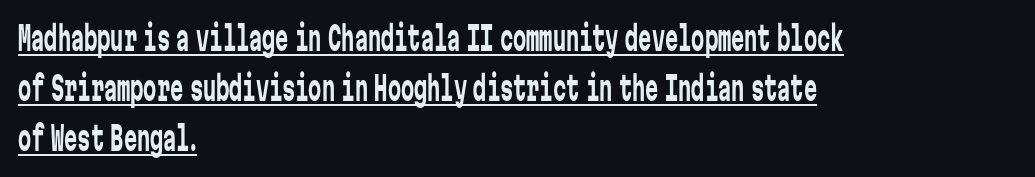
Q: Is the text bold? A: No.
Q: Is the text italic (slanted)? A: No, it is upright.
Q: Is the typeface a serif or a sans-serif typeface? A: Sans-serif.
Q: Is the text underlined? A: Yes.
Q: How is the paragraph aligned? A: Left-aligned.
Q: Is the spacing between letters normal or unusually wide? A: Normal.
Q: Is the spacing between lines tight, normal or loose? A: Normal.
Q: Width (condensed, normal, or wide)? A: Condensed.
Q: Stroke contrast? A: Low.
Q: x-height? A: Medium.
Q: Monospaced? A: Yes.
